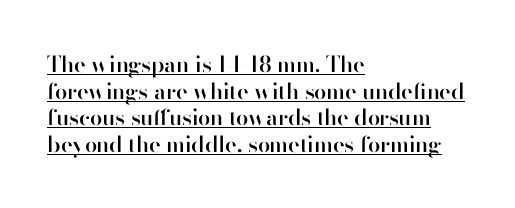
{"italic": "no", "bold": "semi", "underline": "yes", "align": "left", "line_spacing_ratio": 1.21, "letter_spacing": "normal", "letter_spacing_em": 0.0, "glyph_px": 22}
